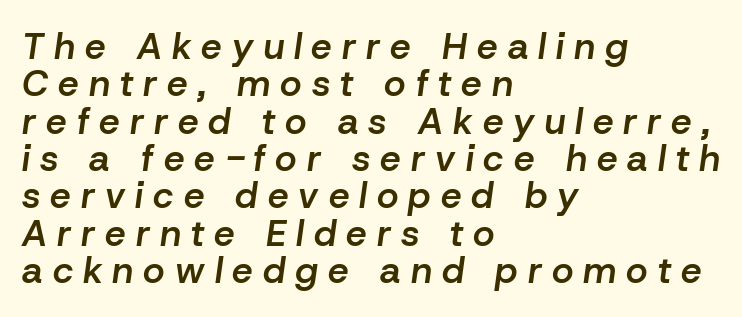
A typesetter would call this heavily tracked-out type. Varying glyph widths throughout — classic text-font behaviour. Typeset ragged right — the left edge is the straight one. The lettering tilts uniformly, giving the passage an italic look. Look at the stroke-to-counter ratio: somewhat heavy, a semibold.
